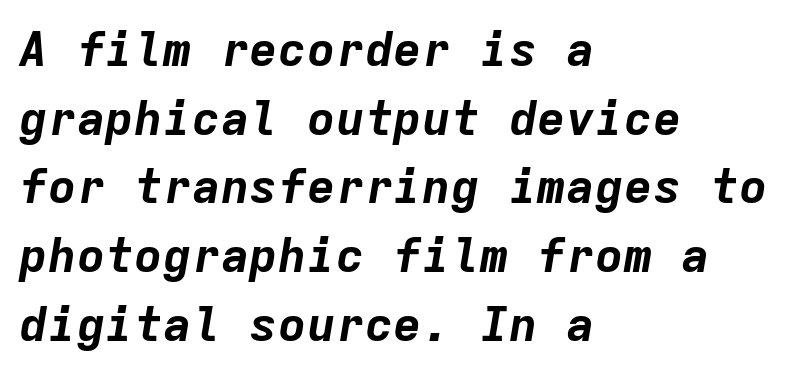
A full-strength bold gives these letters their thick strokes. Looking at the ascenders, they clearly lean. Default kerning and tracking; the words read as compact shapes. The passage shown is typed in a monospace face where columns stay perfectly aligned. This sample keeps an unexceptional amount of space between lines. The ragged edge is on the right, which tells us the setting is flush left.
